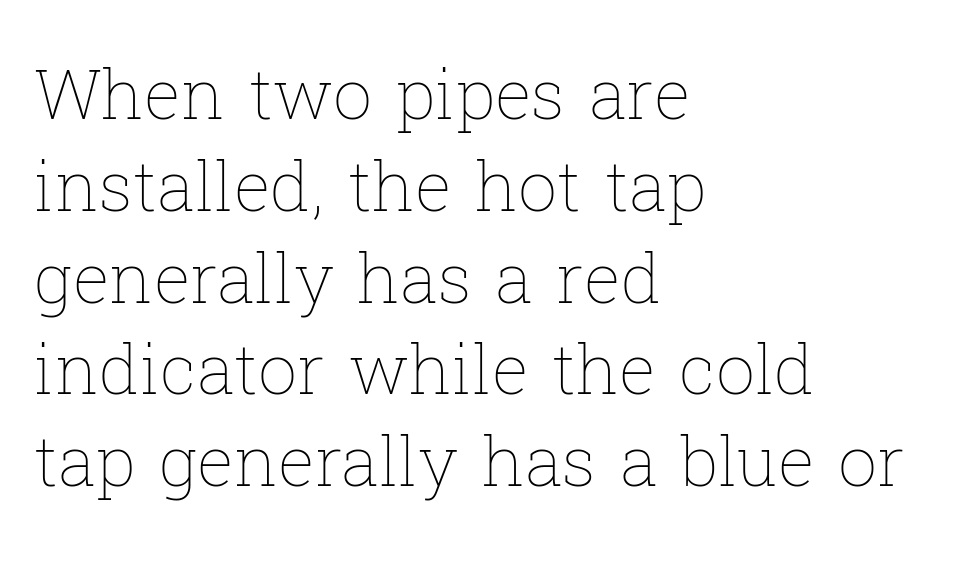
{"italic": "no", "bold": "no", "weight": "thin", "width": "normal", "stroke_contrast": "low", "x_height": "medium", "monospaced": "no", "underline": "no", "align": "left", "line_spacing": "normal", "line_spacing_ratio": 1.33, "letter_spacing": "normal", "letter_spacing_em": 0.0, "glyph_px": 69}
